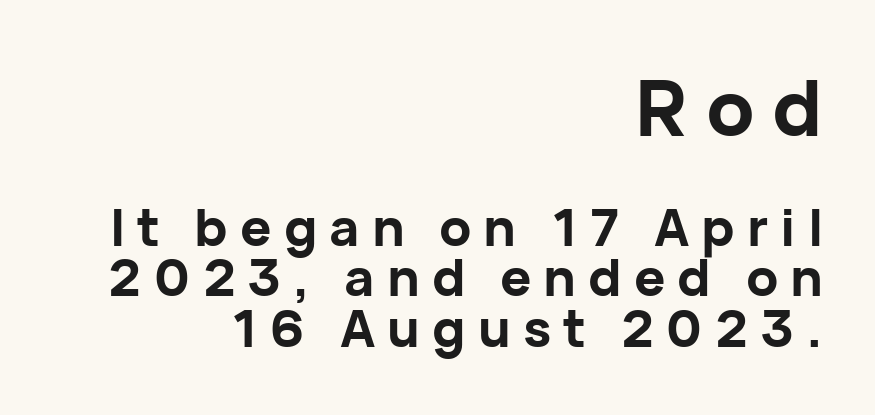
The image shows 78 px bold sans-serif type, upright; set right-aligned, tight line spacing (0.97x), unusually wide letter spacing (+0.23 em), not underlined; the first (top) block is 1.5x larger; low stroke contrast and a medium x-height.
